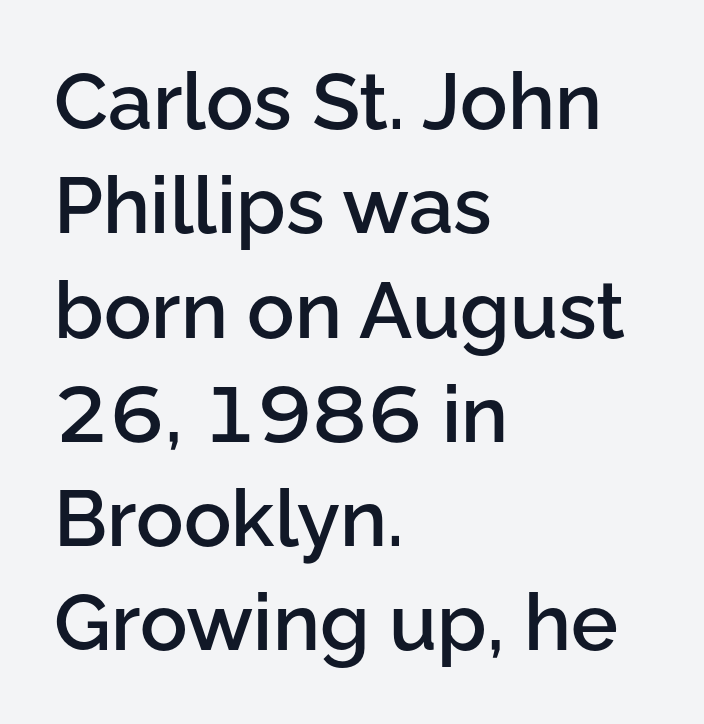
{"serif": "no", "italic": "no", "bold": "semi", "weight": "semibold", "width": "normal", "stroke_contrast": "low", "x_height": "medium", "monospaced": "no", "underline": "no", "align": "left", "line_spacing": "normal", "line_spacing_ratio": 1.32, "letter_spacing": "normal", "letter_spacing_em": 0.0, "glyph_px": 79}
